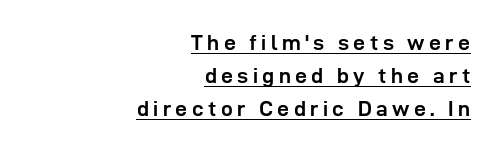
The image shows 21 px bold type, upright; set right-aligned, normal line spacing (1.58x), unusually wide letter spacing (+0.21 em), underlined.
